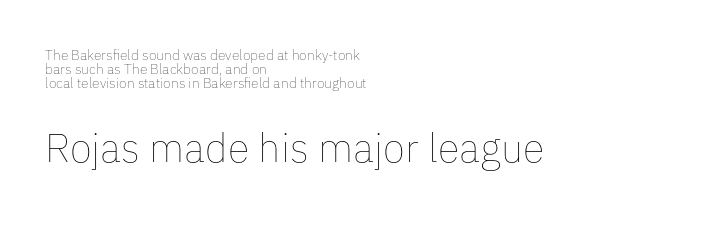
Quick note: not italic, upright. Heft: none added — not bold. This sample uses plain, unmodified letter spacing. The setting favours the left margin, as ordinary paragraphs usually do. Small over large — that's the arrangement of the two blocks here. If you measured baseline to baseline, you'd find a short distance.
